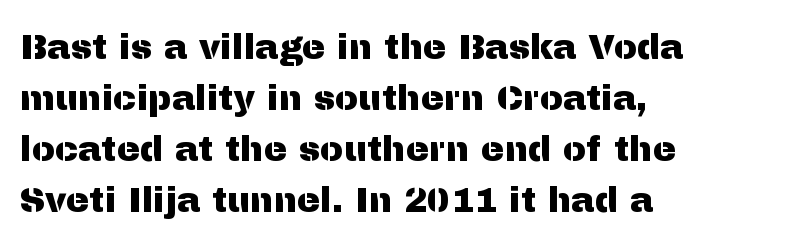
Grotesque or geometric, the face here clearly has no serifs. Check under the words: just untouched page. Vertically, the passage feels balanced, rows spaced as you'd expect. Posture: straight, roman, zero tilt. Where is the straight margin? On the left.
